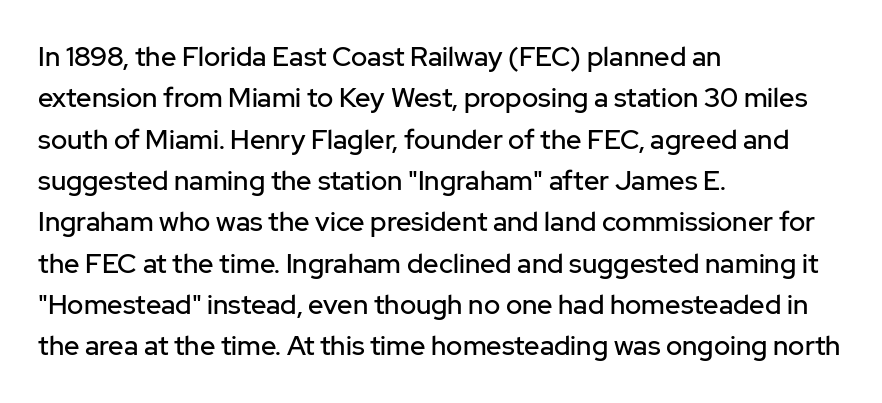
Successive baselines arrive at the customary interval. Short and long lines alike share a common starting point at left. Italic: no, the glyphs are upright roman. Short note: letters normally spaced. Quick note: underline off.
